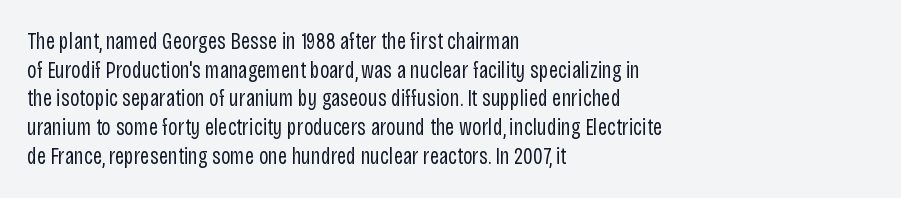
The image shows 23 px text type, upright; set left-aligned, normal line spacing (1.25x), normal letter spacing, not underlined.
